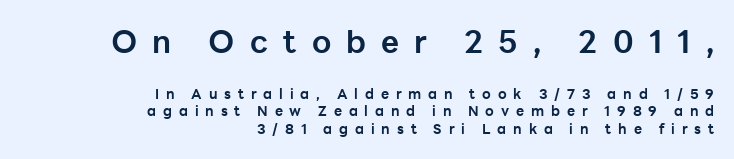
{"serif": "no", "italic": "no", "bold": "yes", "weight": "bold", "width": "normal", "stroke_contrast": "low", "x_height": "medium", "monospaced": "no", "underline": "no", "align": "right", "line_spacing": "normal", "line_spacing_ratio": 1.26, "letter_spacing": "wide", "letter_spacing_em": 0.49, "larger_block": "first", "size_ratio": 2.21, "glyph_px": 31}
